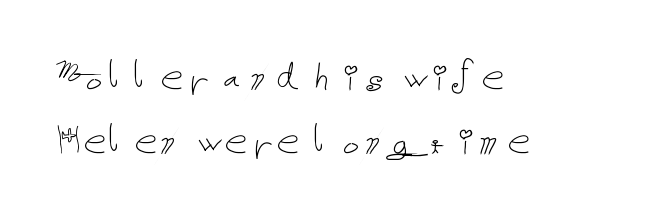
The image shows 46 px thin type, upright; set left-aligned, normal line spacing (1.4x), normal letter spacing, not underlined; low stroke contrast and a medium x-height.
